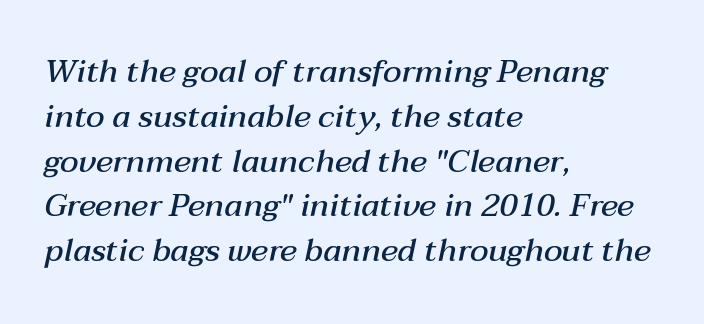
Q: Is the text bold? A: Semi-bold.
Q: Is the text italic (slanted)? A: Yes, it leans right by about 12 degrees.
Q: Is the text underlined? A: No.
Q: How is the paragraph aligned? A: Left-aligned.
Q: Is the spacing between letters normal or unusually wide? A: Normal.
Q: Is the spacing between lines tight, normal or loose? A: Normal.
Q: Width (condensed, normal, or wide)? A: Normal.
Q: Stroke contrast? A: Medium.
Q: x-height? A: Medium.
Q: Monospaced? A: No.
